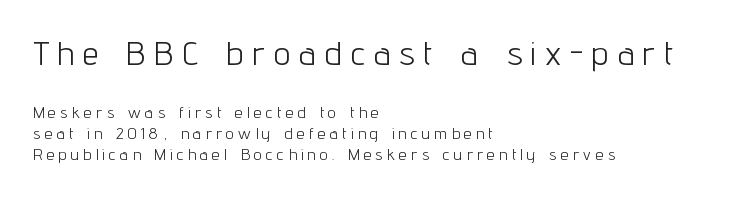
Q: Is the text bold? A: No.
Q: Is the text italic (slanted)? A: No, it is upright.
Q: Is the typeface a serif or a sans-serif typeface? A: Sans-serif.
Q: Is the text underlined? A: No.
Q: How is the paragraph aligned? A: Left-aligned.
Q: Is the spacing between letters normal or unusually wide? A: Unusually wide.
Q: Is the spacing between lines tight, normal or loose? A: Normal.
Q: Which block of text is set in a larger size, the first (top) or the second (bottom)? A: The first (top) one.
Q: Width (condensed, normal, or wide)? A: Condensed.
Q: Stroke contrast? A: Low.
Q: x-height? A: Medium.
Q: Monospaced? A: No.
